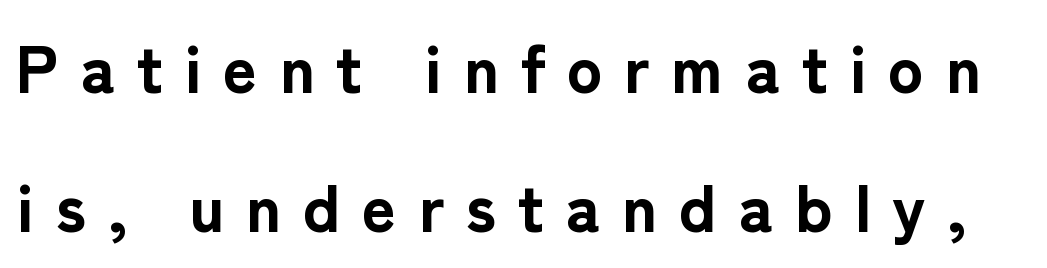
Q: Is the text bold? A: Yes.
Q: Is the text italic (slanted)? A: No, it is upright.
Q: Is the typeface a serif or a sans-serif typeface? A: Sans-serif.
Q: Is the text underlined? A: No.
Q: Is the spacing between letters normal or unusually wide? A: Unusually wide.
Q: Is the spacing between lines tight, normal or loose? A: Loose.
Q: Width (condensed, normal, or wide)? A: Normal.
Q: Stroke contrast? A: Low.
Q: x-height? A: Medium.
Q: Monospaced? A: No.
